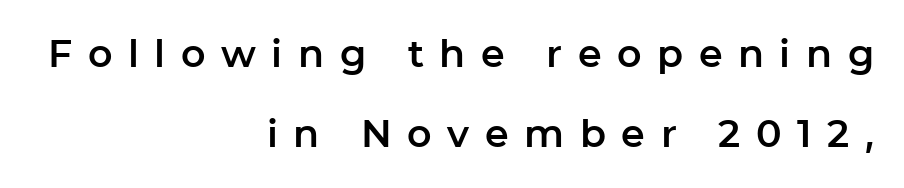
The image shows 38 px sans-serif type, upright; set right-aligned, loose line spacing (2.11x), unusually wide letter spacing (+0.41 em), not underlined; low stroke contrast and a medium x-height.
